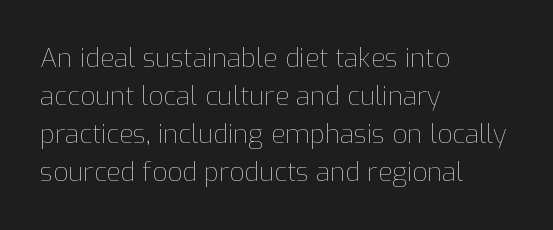
The image shows 26 px text type, upright; set left-aligned, normal line spacing (1.46x), normal letter spacing, not underlined.
